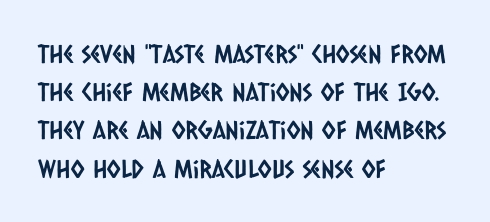
Horizontally, the lines are justified to the leading edge only. These lines sit exactly where default settings would place them. The tracking reads as untouched default to a designer's eye. The string is rendered with underlining switched off.
